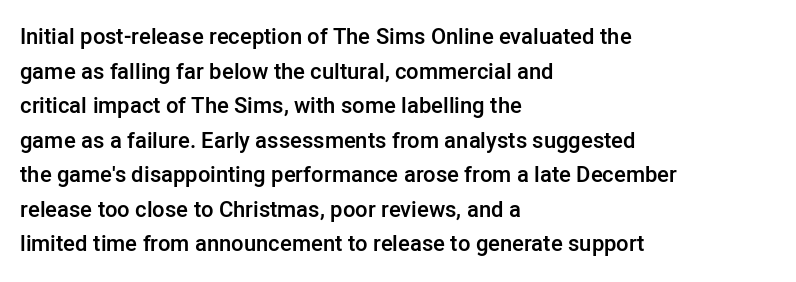
Q: Is the text bold? A: Semi-bold.
Q: Is the text italic (slanted)? A: No, it is upright.
Q: Is the text underlined? A: No.
Q: How is the paragraph aligned? A: Left-aligned.
Q: Is the spacing between letters normal or unusually wide? A: Normal.
Q: Is the spacing between lines tight, normal or loose? A: Normal.
